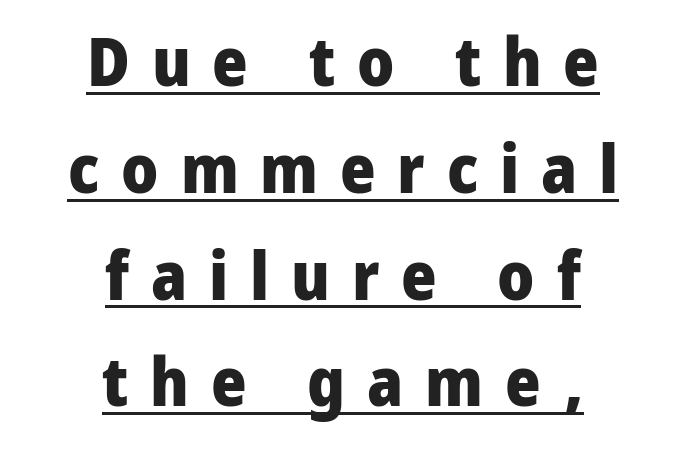
{"serif": "no", "italic": "no", "bold": "yes", "weight": "heavy", "width": "normal", "stroke_contrast": "low", "x_height": "medium", "monospaced": "no", "underline": "yes", "align": "center", "line_spacing": "normal", "line_spacing_ratio": 1.57, "letter_spacing": "wide", "letter_spacing_em": 0.32, "glyph_px": 68}
